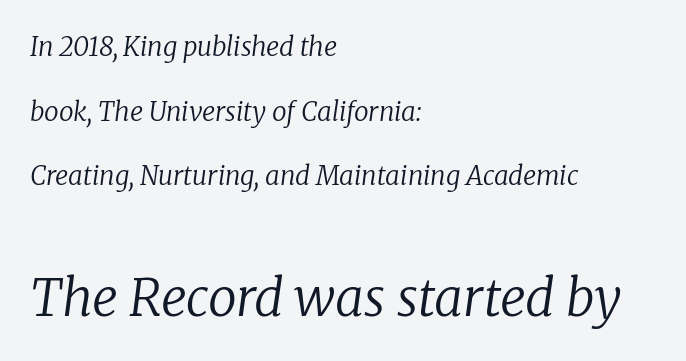
{"serif": "yes", "italic": "yes", "lean": "right", "slant_degrees": 8, "bold": "no", "weight": "regular", "width": "normal", "stroke_contrast": "low", "x_height": "medium", "monospaced": "no", "underline": "no", "align": "left", "line_spacing": "loose", "line_spacing_ratio": 2.49, "letter_spacing": "normal", "letter_spacing_em": 0.0, "larger_block": "second", "size_ratio": 1.96, "glyph_px": 51}
